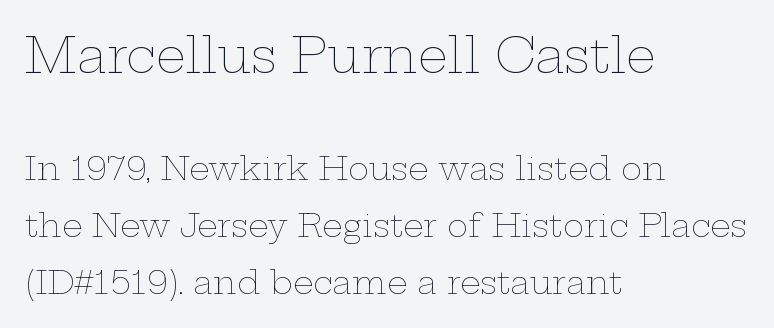
Stem width sits at or under what a default text font uses. Descenders hang freely into open space. Note the varied advance widths — an 'i' is clearly narrower than an 'm'. Students, note that the glyphs here touch the page at normal intervals.
